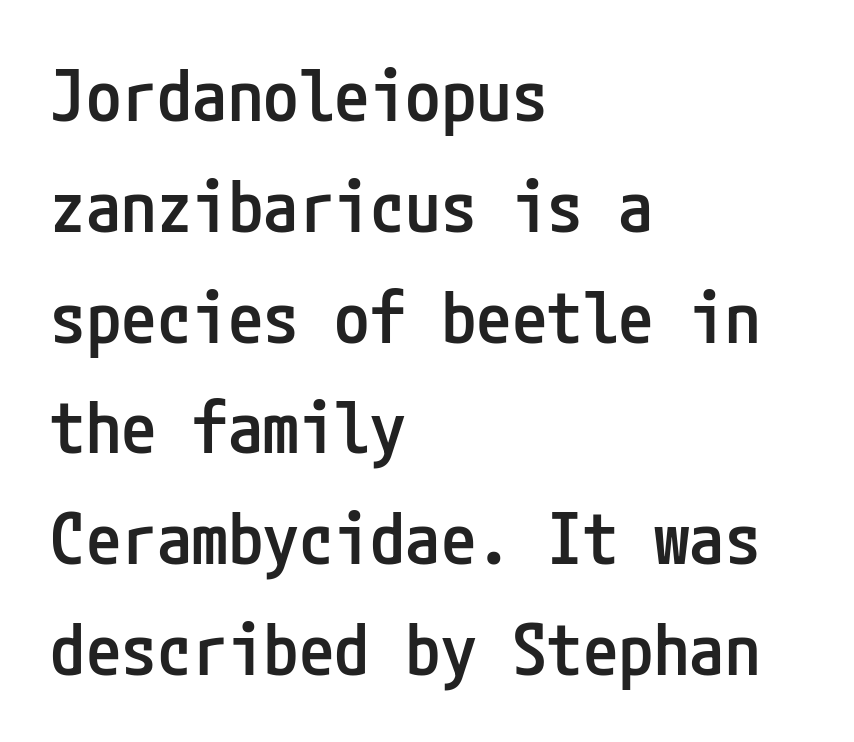
Q: Is the text bold? A: Semi-bold.
Q: Is the text italic (slanted)? A: No, it is upright.
Q: Is the typeface a serif or a sans-serif typeface? A: Sans-serif.
Q: Is the text underlined? A: No.
Q: How is the paragraph aligned? A: Left-aligned.
Q: Is the spacing between letters normal or unusually wide? A: Normal.
Q: Is the spacing between lines tight, normal or loose? A: Normal.
Q: Width (condensed, normal, or wide)? A: Condensed.
Q: Stroke contrast? A: Low.
Q: x-height? A: Medium.
